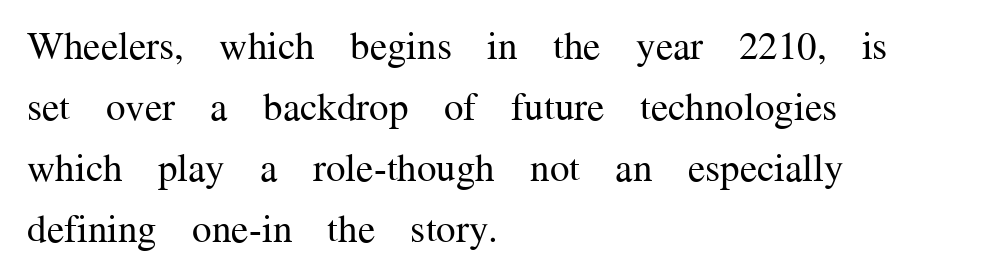
The image shows 39 px regular-weight serif type, upright; set left-aligned, normal line spacing (1.56x), normal letter spacing, not underlined; medium stroke contrast and a medium x-height.
